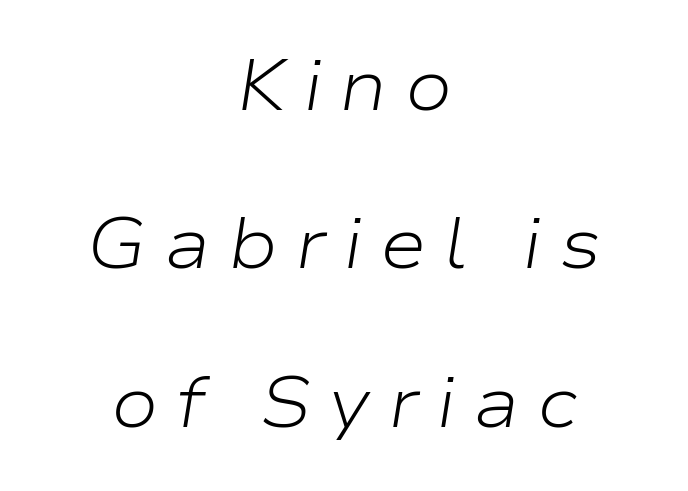
The image shows 71 px light, wide type, italic (leaning right); set centered, loose line spacing (2.23x), unusually wide letter spacing (+0.24 em), not underlined; low stroke contrast and a medium x-height.
